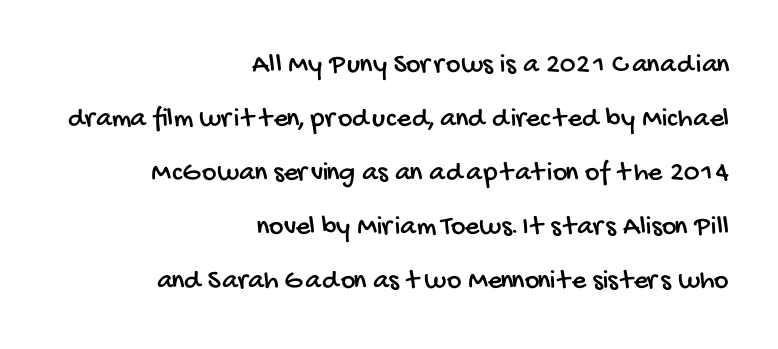
The designer went with a sans here, leaving each stem footless. The space between consecutive lines is lavish. These lines stack with their right ends in a neat column. The passage shown is typed in a proportional face where columns would drift.
